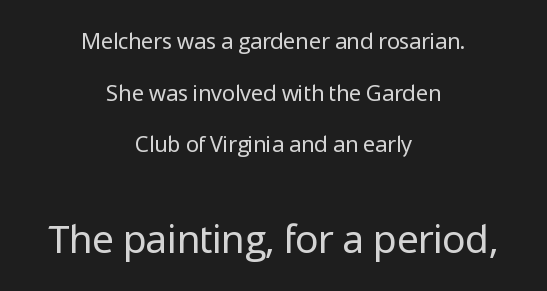
Look at the tracking — it's just the regular setting, nothing added. These lines were composed using upright roman letters. I'd call this a sans setting — the letters go barefoot. Where is the straight margin? There isn't one; the lines are centered. Successive baselines arrive slowly, with a big drop between each. The strokes are not fattened; the text isn't bold.
